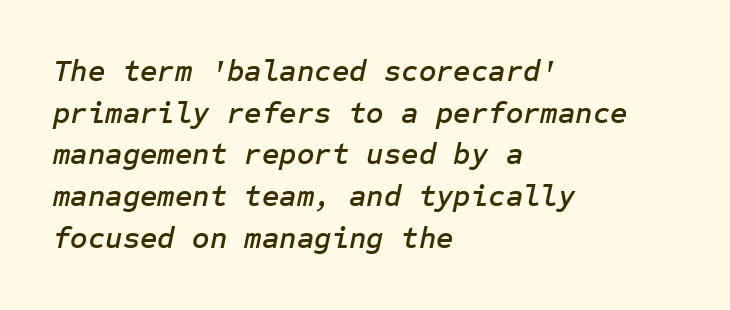
{"italic": "yes", "lean": "right", "slant_degrees": 12, "width": "normal", "stroke_contrast": "low", "x_height": "medium", "underline": "no", "align": "left", "line_spacing": "normal", "line_spacing_ratio": 1.39, "letter_spacing": "normal", "letter_spacing_em": 0.0, "glyph_px": 30}
